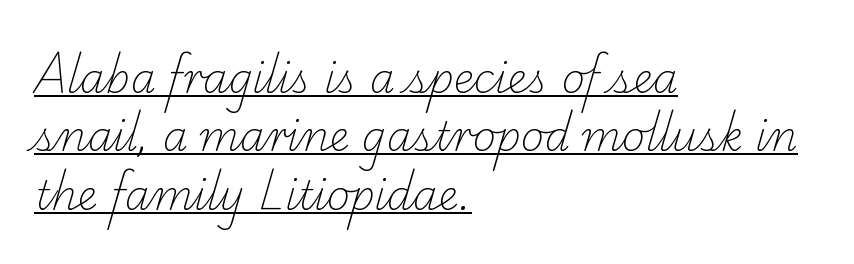
The image shows 40 px light serif type; set left-aligned, normal line spacing (1.46x), normal letter spacing, underlined; low stroke contrast and a small x-height.
